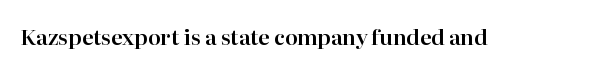
Every character sits straight up, as roman type does. The string is rendered with underlining switched off. Students, note that the glyphs here touch the page at normal intervals.
